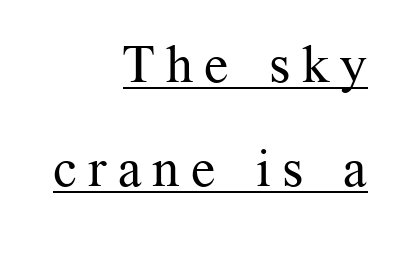
Q: Is the text bold? A: No.
Q: Is the text italic (slanted)? A: No, it is upright.
Q: Is the typeface a serif or a sans-serif typeface? A: Serif.
Q: Is the text underlined? A: Yes.
Q: How is the paragraph aligned? A: Right-aligned.
Q: Is the spacing between letters normal or unusually wide? A: Unusually wide.
Q: Is the spacing between lines tight, normal or loose? A: Loose.
Q: Width (condensed, normal, or wide)? A: Normal.
Q: Stroke contrast? A: Medium.
Q: x-height? A: Medium.
Q: Monospaced? A: No.
